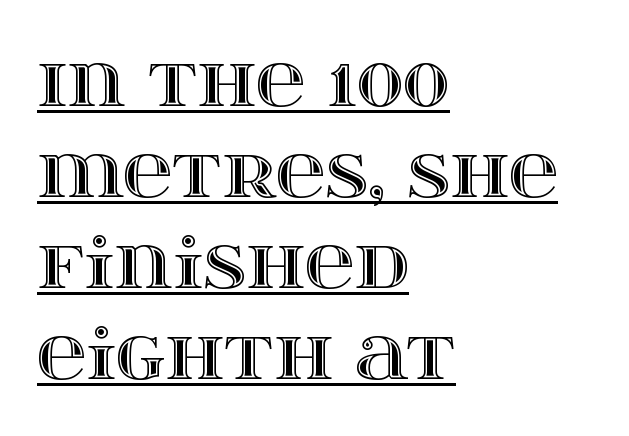
Q: Is the text italic (slanted)? A: No, it is upright.
Q: Is the text underlined? A: Yes.
Q: How is the paragraph aligned? A: Left-aligned.
Q: Is the spacing between letters normal or unusually wide? A: Normal.
Q: Is the spacing between lines tight, normal or loose? A: Normal.
Q: Width (condensed, normal, or wide)? A: Wide.
Q: x-height? A: Large.
Q: Monospaced? A: No.
